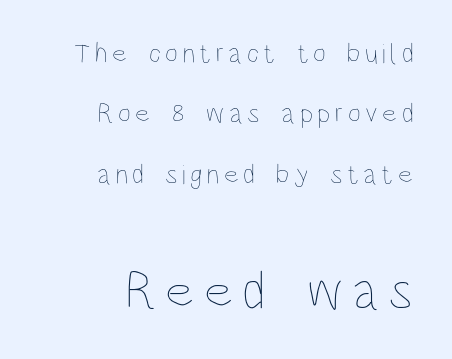
Q: Is the text bold? A: No.
Q: Is the text italic (slanted)? A: No, it is upright.
Q: Is the text underlined? A: No.
Q: How is the paragraph aligned? A: Right-aligned.
Q: Is the spacing between lines tight, normal or loose? A: Loose.
Q: Which block of text is set in a larger size, the first (top) or the second (bottom)? A: The second (bottom) one.
Q: Width (condensed, normal, or wide)? A: Condensed.
Q: Stroke contrast? A: Low.
Q: x-height? A: Large.
Q: Monospaced? A: No.
